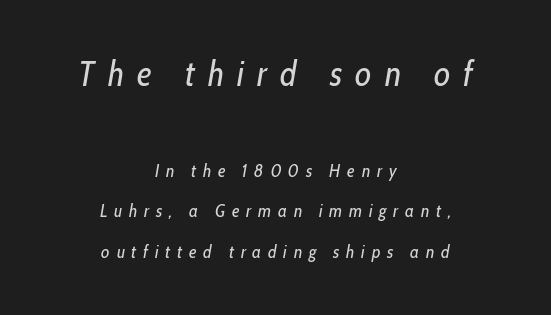
Q: Is the text bold? A: No.
Q: Is the text italic (slanted)? A: Yes, it leans right by about 10 degrees.
Q: Is the text underlined? A: No.
Q: How is the paragraph aligned? A: Centered.
Q: Is the spacing between letters normal or unusually wide? A: Unusually wide.
Q: Is the spacing between lines tight, normal or loose? A: Loose.
Q: Which block of text is set in a larger size, the first (top) or the second (bottom)? A: The first (top) one.
Q: Width (condensed, normal, or wide)? A: Condensed.
Q: Stroke contrast? A: Low.
Q: x-height? A: Medium.
Q: Monospaced? A: No.
